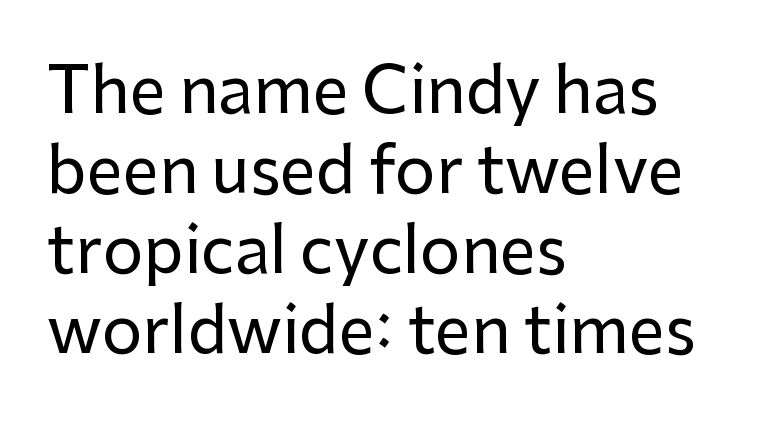
{"serif": "no", "italic": "no", "width": "normal", "stroke_contrast": "low", "x_height": "medium", "monospaced": "no", "underline": "no", "align": "left", "line_spacing": "normal", "line_spacing_ratio": 1.25, "letter_spacing": "normal", "letter_spacing_em": 0.0, "glyph_px": 64}
